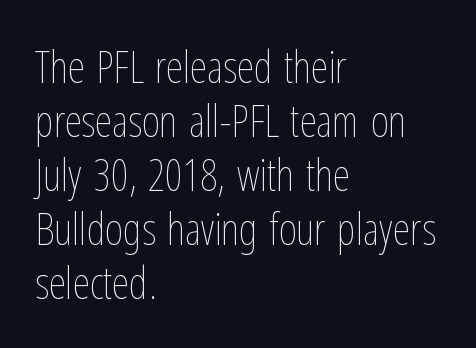
{"italic": "no", "bold": "no", "weight": "thin", "width": "condensed", "stroke_contrast": "low", "x_height": "medium", "monospaced": "no", "underline": "no", "align": "left", "line_spacing_ratio": 1.23, "letter_spacing": "normal", "letter_spacing_em": 0.0, "glyph_px": 44}
